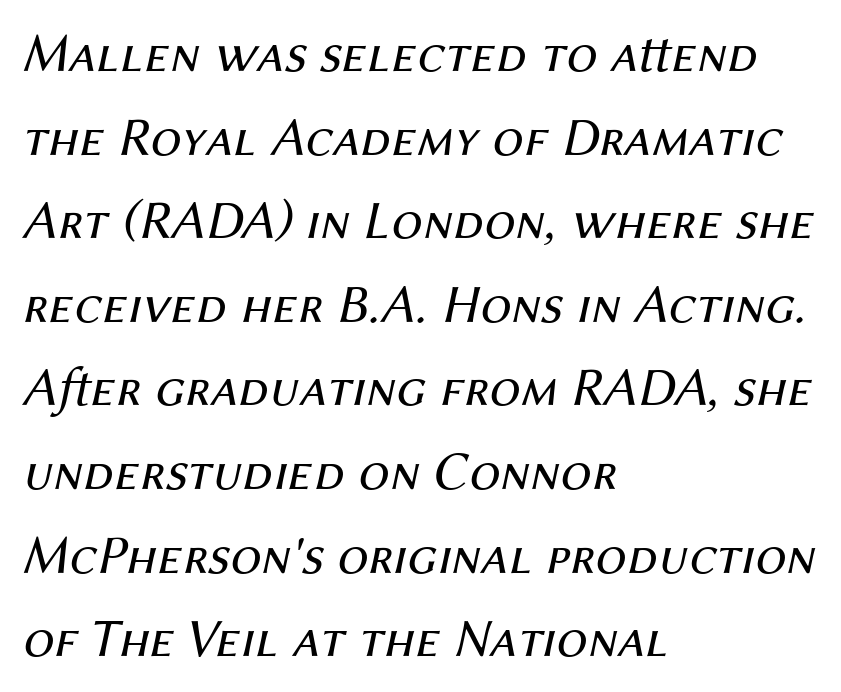
Interline gaps are of average width in this sample. The horizontal fit of the characters is conventional and even. These lines are rendered in a variable-pitch font. Posture: slanted.
